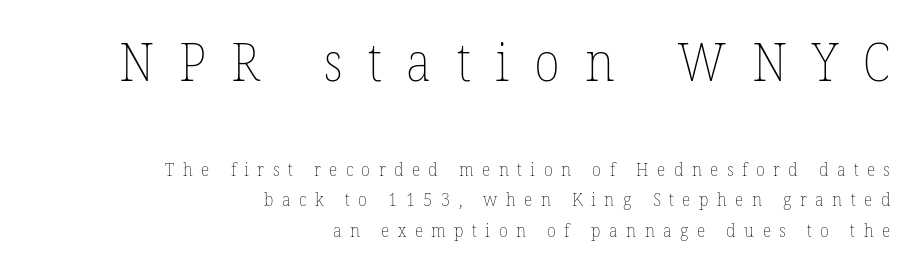
Q: Is the text bold? A: No.
Q: Is the text italic (slanted)? A: No, it is upright.
Q: Is the text underlined? A: No.
Q: How is the paragraph aligned? A: Right-aligned.
Q: Is the spacing between letters normal or unusually wide? A: Unusually wide.
Q: Is the spacing between lines tight, normal or loose? A: Normal.
Q: Which block of text is set in a larger size, the first (top) or the second (bottom)? A: The first (top) one.
Q: Width (condensed, normal, or wide)? A: Normal.
Q: Stroke contrast? A: Low.
Q: x-height? A: Medium.
Q: Monospaced? A: No.
